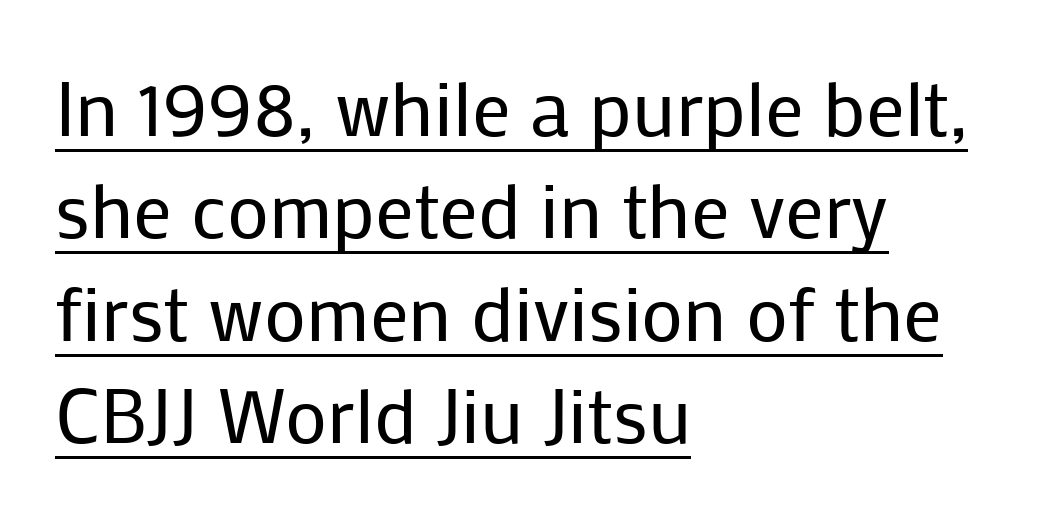
The image shows 77 px regular-weight sans-serif type, upright; set left-aligned, normal line spacing (1.33x), normal letter spacing, underlined; low stroke contrast and a medium x-height.
